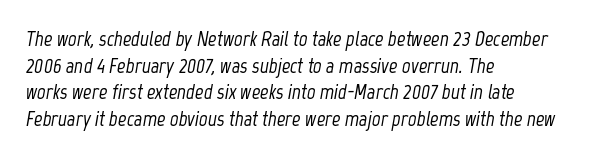
Q: Is the text italic (slanted)? A: Yes, it leans right by about 12 degrees.
Q: Is the text underlined? A: No.
Q: How is the paragraph aligned? A: Left-aligned.
Q: Is the spacing between letters normal or unusually wide? A: Normal.
Q: Is the spacing between lines tight, normal or loose? A: Normal.
